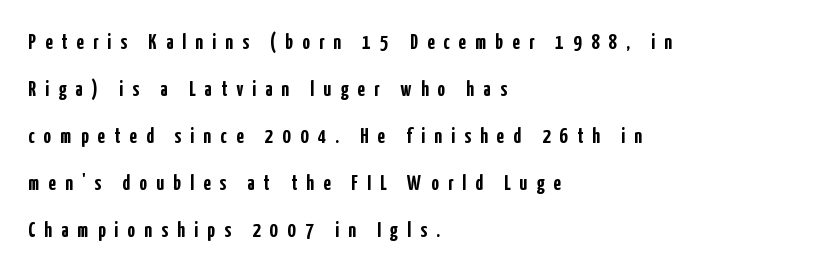
The image shows 21 px bold type, upright; set left-aligned, loose line spacing (2.24x), unusually wide letter spacing (+0.44 em), not underlined.
